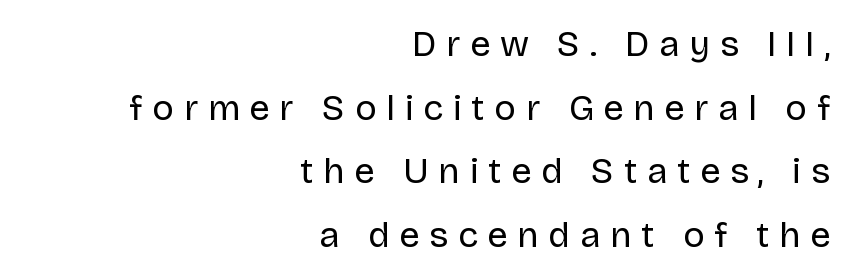
Descender tails drop into unmarked territory. Words appear elongated and porous because spacing is wide. Classification — sans serif. In CSS terms this would be text-align: right. Think of a printed novel: that variable character pitch is what you see here.
